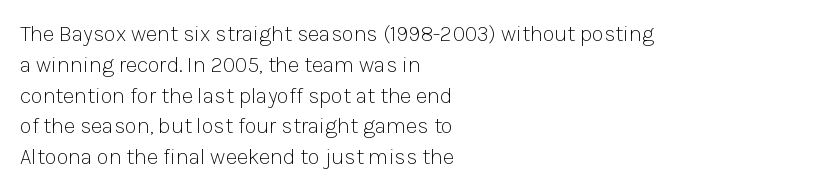
Q: Is the text bold? A: No.
Q: Is the text italic (slanted)? A: No, it is upright.
Q: Is the text underlined? A: No.
Q: How is the paragraph aligned? A: Left-aligned.
Q: Is the spacing between letters normal or unusually wide? A: Normal.
Q: Is the spacing between lines tight, normal or loose? A: Normal.
